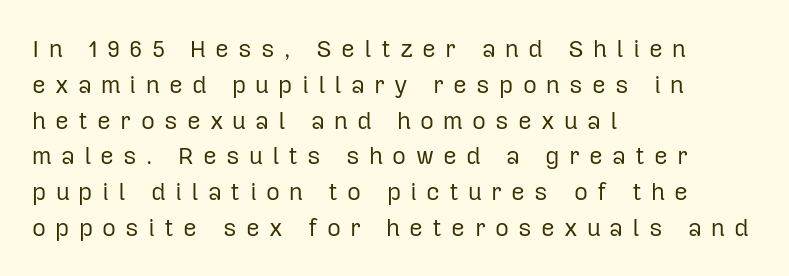
Q: Is the text bold? A: No.
Q: Is the text italic (slanted)? A: No, it is upright.
Q: Is the text underlined? A: No.
Q: How is the paragraph aligned? A: Left-aligned.
Q: Is the spacing between letters normal or unusually wide? A: Unusually wide.
Q: Is the spacing between lines tight, normal or loose? A: Normal.
